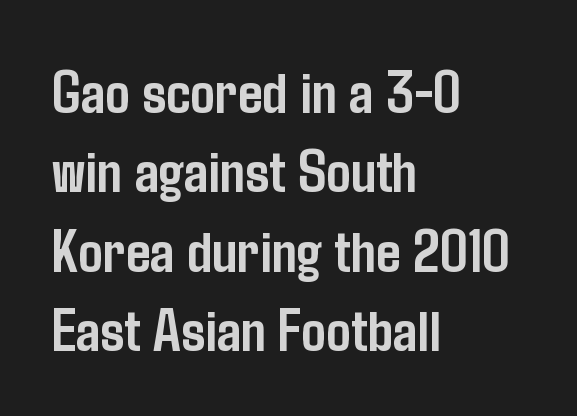
The image shows 61 px semibold, condensed sans-serif type, upright; set left-aligned, normal line spacing (1.3x), normal letter spacing, not underlined; low stroke contrast and a medium x-height.
